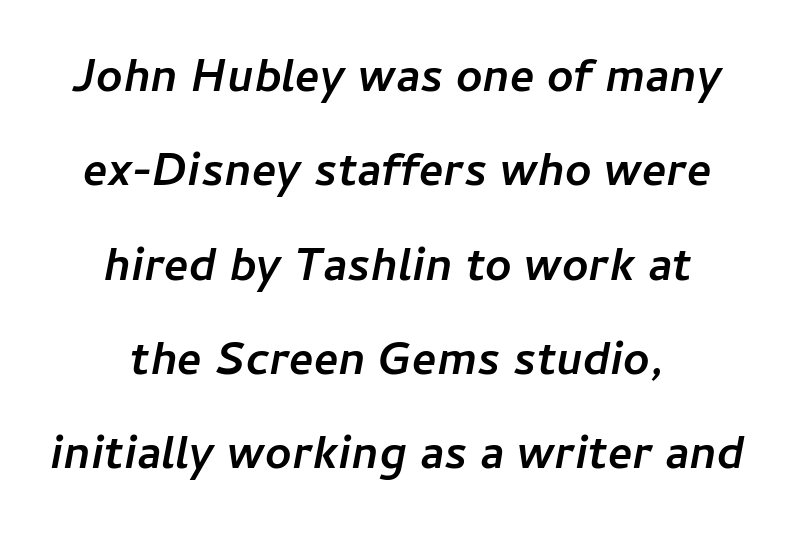
Q: Is the text bold? A: Yes.
Q: Is the text italic (slanted)? A: Yes, it leans right by about 11 degrees.
Q: Is the text underlined? A: No.
Q: How is the paragraph aligned? A: Centered.
Q: Is the spacing between letters normal or unusually wide? A: Normal.
Q: Is the spacing between lines tight, normal or loose? A: Loose.
Q: Width (condensed, normal, or wide)? A: Normal.
Q: Stroke contrast? A: Low.
Q: x-height? A: Medium.
Q: Monospaced? A: No.
